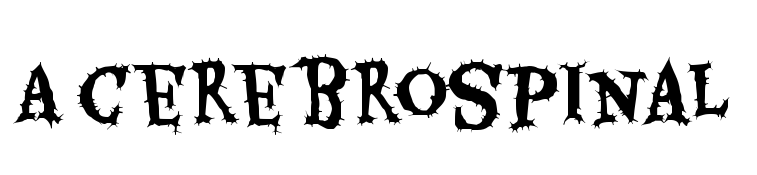
Q: Is the text italic (slanted)? A: No, it is upright.
Q: Is the typeface a serif or a sans-serif typeface? A: Sans-serif.
Q: Is the text underlined? A: No.
Q: Is the spacing between letters normal or unusually wide? A: Normal.
Q: Width (condensed, normal, or wide)? A: Condensed.
Q: Stroke contrast? A: Medium.
Q: x-height? A: Large.
Q: Monospaced? A: No.
